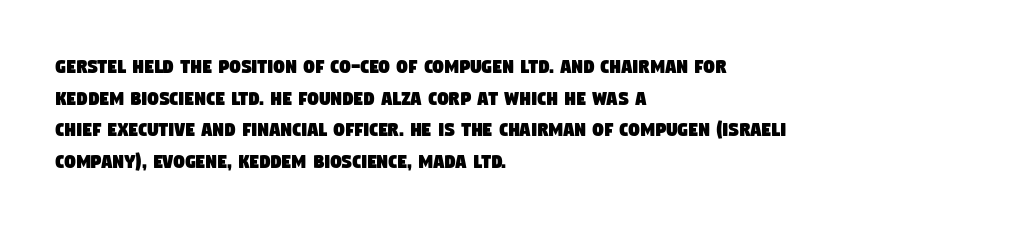
{"underline": "no", "align": "left", "line_spacing": "normal", "line_spacing_ratio": 1.44, "letter_spacing": "normal", "letter_spacing_em": 0.0, "glyph_px": 22}
